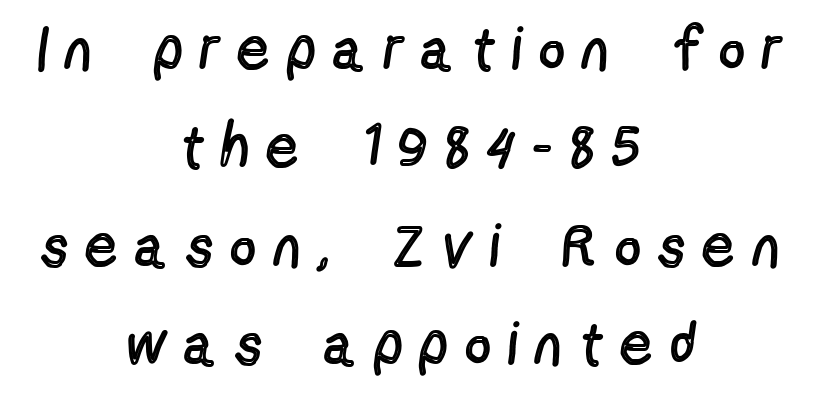
Do the characters align in a grid? No, the font is proportional. The letterforms sit at book weight or below. Nothing sits at the stroke ends, so this counts as sans-serif.
